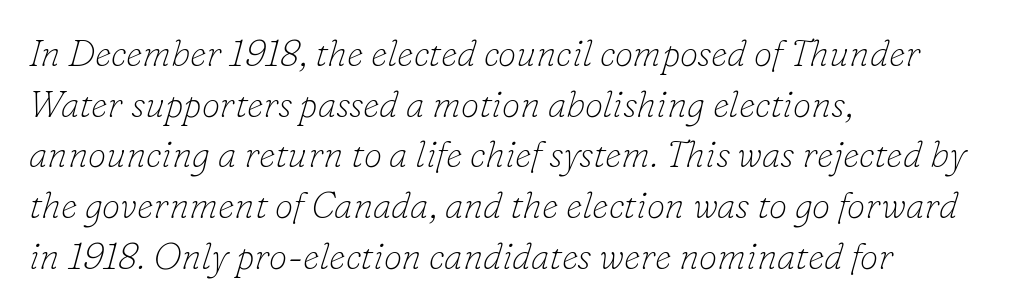
The image shows 37 px thin serif type, italic (leaning right); set left-aligned, normal line spacing (1.37x), normal letter spacing, not underlined; low stroke contrast and a small x-height.
